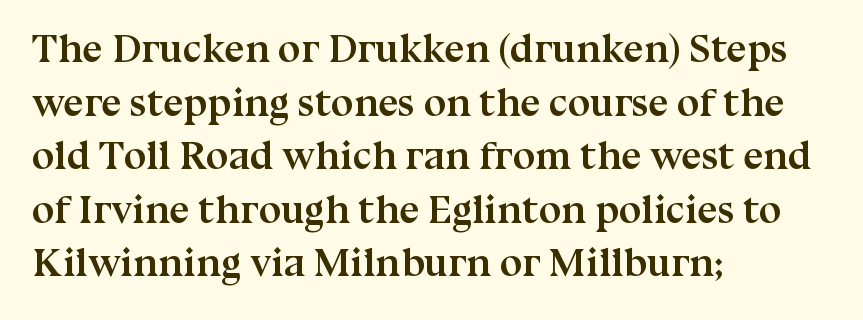
{"serif": "yes", "italic": "no", "bold": "yes", "weight": "semibold", "width": "normal", "stroke_contrast": "medium", "x_height": "medium", "monospaced": "no", "underline": "no", "align": "left", "line_spacing": "normal", "line_spacing_ratio": 1.34, "letter_spacing": "normal", "letter_spacing_em": 0.0, "glyph_px": 40}
